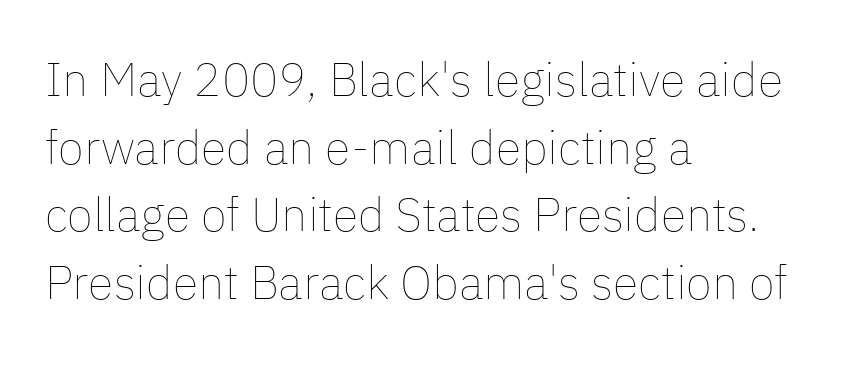
Q: Is the text bold? A: No.
Q: Is the text italic (slanted)? A: No, it is upright.
Q: Is the text underlined? A: No.
Q: How is the paragraph aligned? A: Left-aligned.
Q: Is the spacing between letters normal or unusually wide? A: Normal.
Q: Is the spacing between lines tight, normal or loose? A: Normal.
Q: Width (condensed, normal, or wide)? A: Normal.
Q: Stroke contrast? A: Low.
Q: x-height? A: Medium.
Q: Monospaced? A: No.
